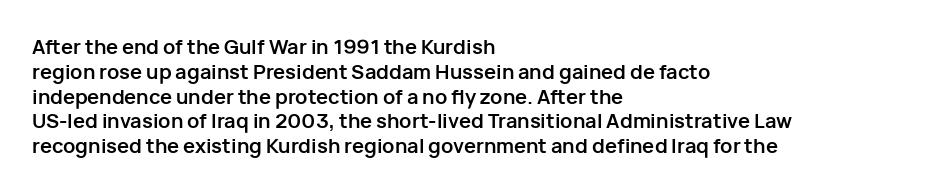
Q: Is the text bold? A: Yes.
Q: Is the text italic (slanted)? A: No, it is upright.
Q: Is the text underlined? A: No.
Q: How is the paragraph aligned? A: Left-aligned.
Q: Is the spacing between letters normal or unusually wide? A: Normal.
